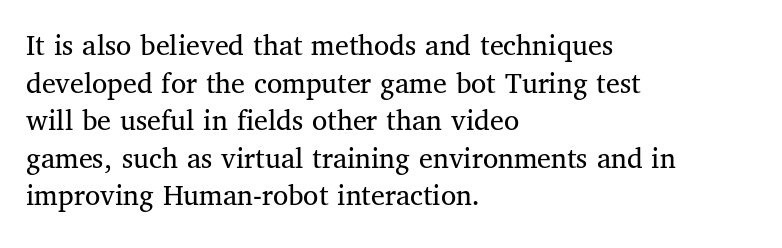
Q: Is the text bold? A: No.
Q: Is the text italic (slanted)? A: No, it is upright.
Q: Is the typeface a serif or a sans-serif typeface? A: Serif.
Q: Is the text underlined? A: No.
Q: How is the paragraph aligned? A: Left-aligned.
Q: Is the spacing between letters normal or unusually wide? A: Normal.
Q: Width (condensed, normal, or wide)? A: Normal.
Q: Stroke contrast? A: Medium.
Q: x-height? A: Medium.
Q: Monospaced? A: No.
